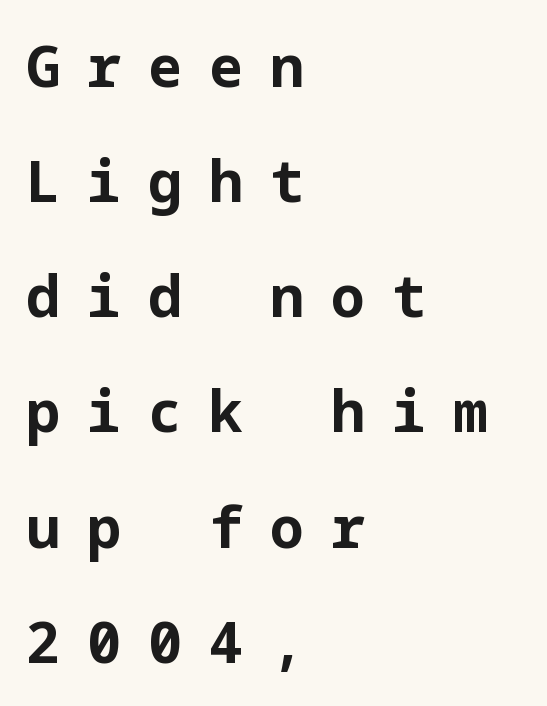
The image shows 57 px bold sans-serif type, upright; set left-aligned, loose line spacing (2.02x), unusually wide letter spacing (+0.47 em), not underlined; low stroke contrast and a medium x-height.
